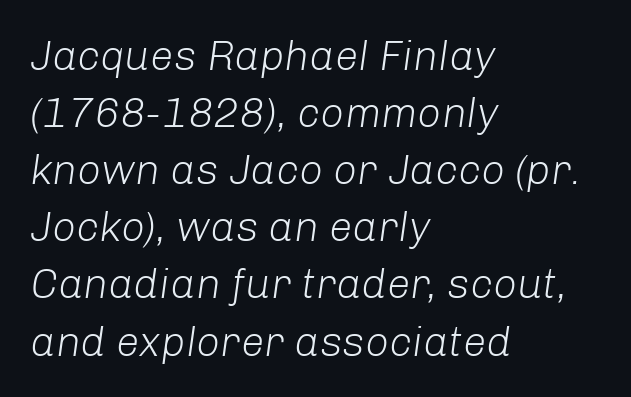
The image shows 42 px light type, italic (leaning right); set left-aligned, normal line spacing (1.36x), normal letter spacing, not underlined; low stroke contrast and a medium x-height.
